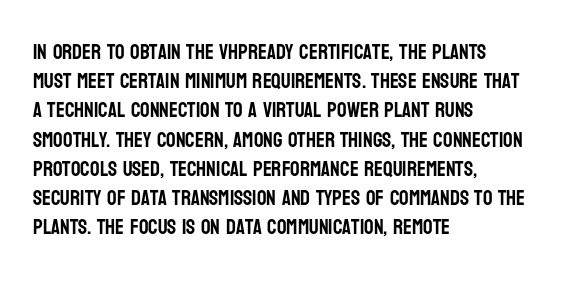
{"italic": "no", "underline": "no", "align": "left", "line_spacing": "normal", "line_spacing_ratio": 1.39, "letter_spacing": "normal", "letter_spacing_em": 0.0, "glyph_px": 21}
